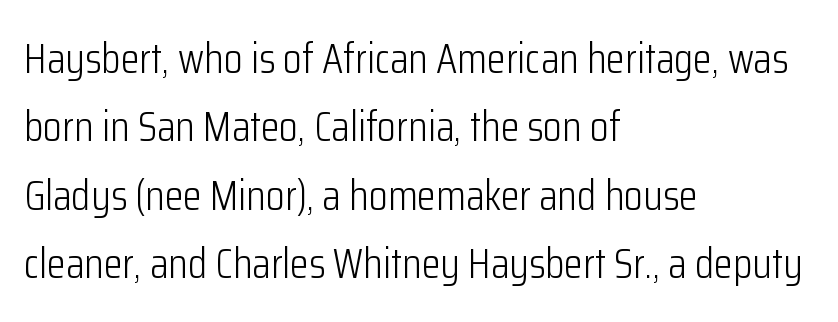
The image shows 43 px light, condensed sans-serif type, upright; set left-aligned, normal line spacing (1.59x), normal letter spacing, not underlined; low stroke contrast and a medium x-height.
